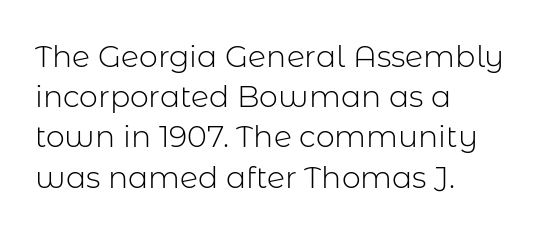
{"serif": "no", "italic": "no", "bold": "no", "weight": "light", "width": "normal", "stroke_contrast": "low", "x_height": "medium", "monospaced": "no", "underline": "no", "align": "left", "line_spacing": "normal", "line_spacing_ratio": 1.34, "letter_spacing": "normal", "letter_spacing_em": 0.0, "glyph_px": 30}
